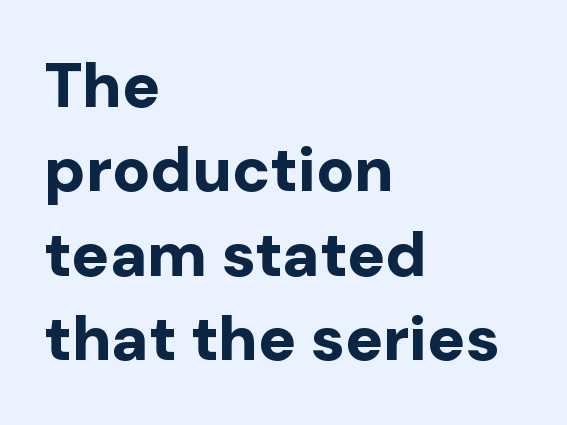
The font's upright variant was chosen for this text. The space directly below the letters is spotless. The letters are bold, with thick, heavy strokes. Compared with typical paragraphs, the rows here are spaced about the same.
